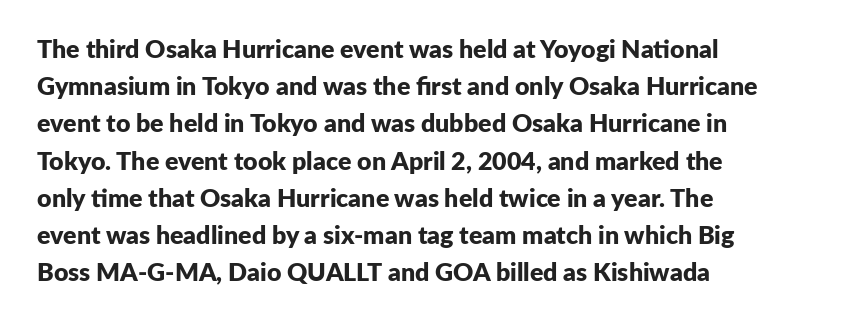
Italic: no, the glyphs are upright roman. Weight: bold. A typesetter would call this zero additional tracking. Does the copy run flush right? No — it runs flush left. In terms of leading, this rendering sits right in the middle. Quick note: underline off.
